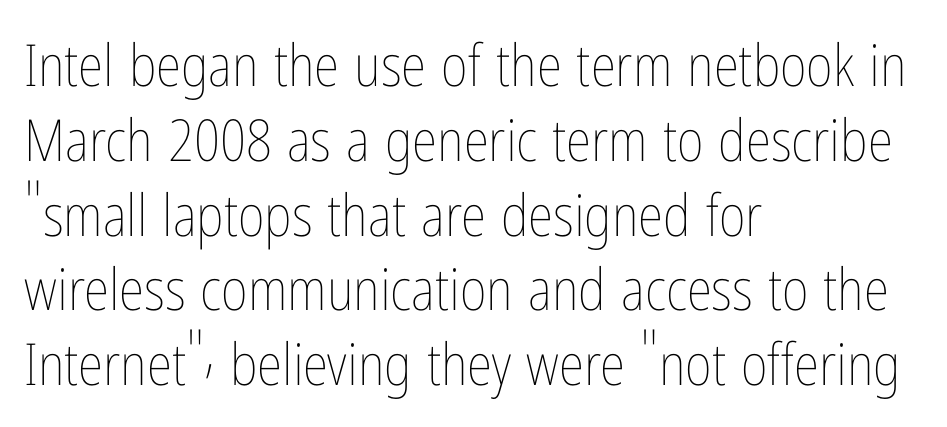
Q: Is the text bold? A: No.
Q: Is the text italic (slanted)? A: No, it is upright.
Q: Is the text underlined? A: No.
Q: How is the paragraph aligned? A: Left-aligned.
Q: Is the spacing between letters normal or unusually wide? A: Normal.
Q: Is the spacing between lines tight, normal or loose? A: Normal.
Q: Width (condensed, normal, or wide)? A: Condensed.
Q: Stroke contrast? A: Low.
Q: x-height? A: Medium.
Q: Monospaced? A: No.
